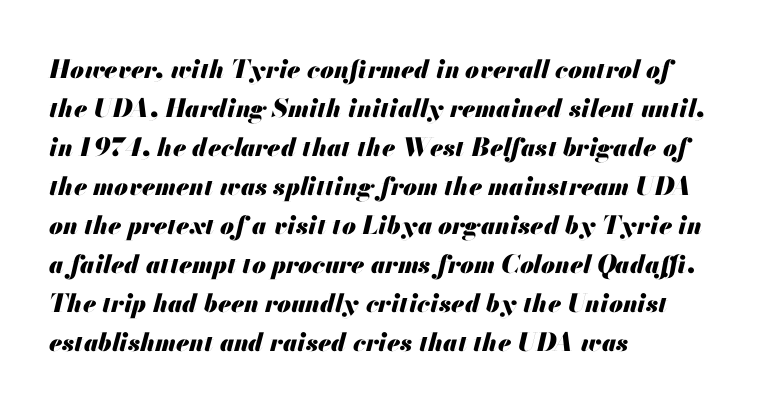
{"italic": "yes", "lean": "right", "slant_degrees": 13, "bold": "yes", "underline": "no", "align": "left", "line_spacing": "normal", "line_spacing_ratio": 1.56, "letter_spacing": "normal", "letter_spacing_em": 0.0, "glyph_px": 25}
